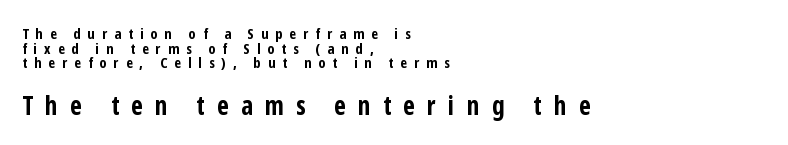
Q: Is the text bold? A: Yes.
Q: Is the text italic (slanted)? A: No, it is upright.
Q: Is the text underlined? A: No.
Q: How is the paragraph aligned? A: Left-aligned.
Q: Is the spacing between letters normal or unusually wide? A: Unusually wide.
Q: Is the spacing between lines tight, normal or loose? A: Tight.
Q: Which block of text is set in a larger size, the first (top) or the second (bottom)? A: The second (bottom) one.
